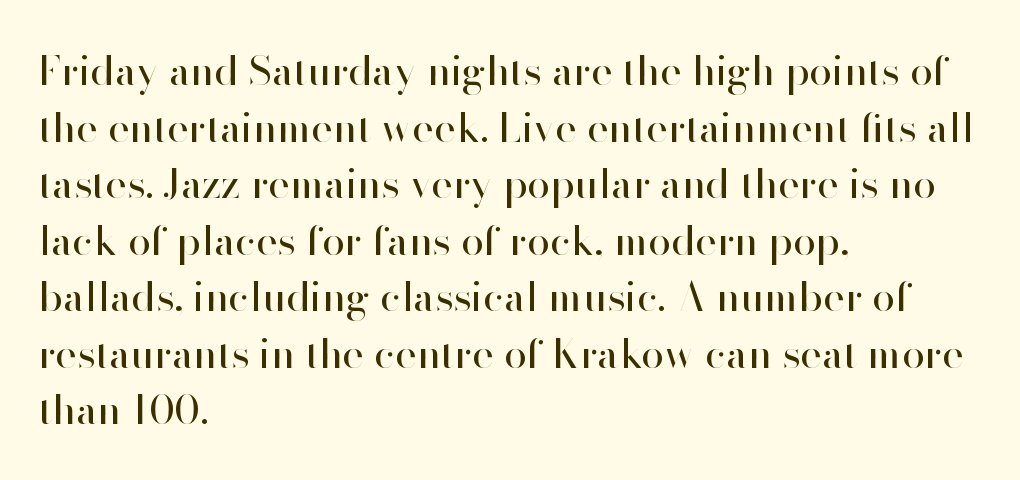
Q: Is the text bold? A: No.
Q: Is the text italic (slanted)? A: No, it is upright.
Q: Is the typeface a serif or a sans-serif typeface? A: Sans-serif.
Q: Is the text underlined? A: No.
Q: How is the paragraph aligned? A: Left-aligned.
Q: Is the spacing between letters normal or unusually wide? A: Normal.
Q: Is the spacing between lines tight, normal or loose? A: Normal.
Q: Width (condensed, normal, or wide)? A: Normal.
Q: Stroke contrast? A: High.
Q: x-height? A: Small.
Q: Monospaced? A: No.
